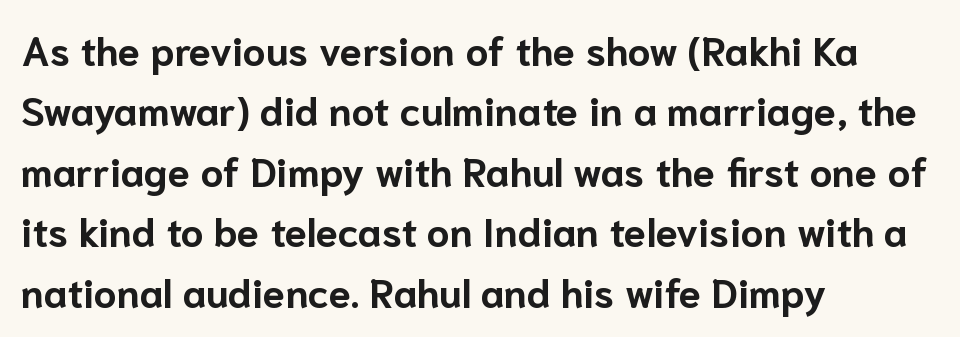
The rendering keeps characters at their native spacing. Thick stems and heavy bowls — unmistakably bold. The rag falls on the right side of this text block. Character widths vary here, with narrow letters taking less room than wide ones.
